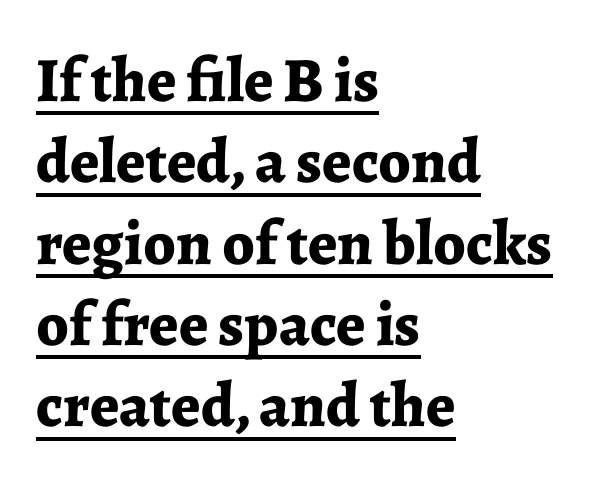
Q: Is the text bold? A: Yes.
Q: Is the text italic (slanted)? A: No, it is upright.
Q: Is the typeface a serif or a sans-serif typeface? A: Serif.
Q: Is the text underlined? A: Yes.
Q: How is the paragraph aligned? A: Left-aligned.
Q: Is the spacing between letters normal or unusually wide? A: Normal.
Q: Is the spacing between lines tight, normal or loose? A: Normal.
Q: Width (condensed, normal, or wide)? A: Normal.
Q: Stroke contrast? A: Low.
Q: x-height? A: Medium.
Q: Monospaced? A: No.
